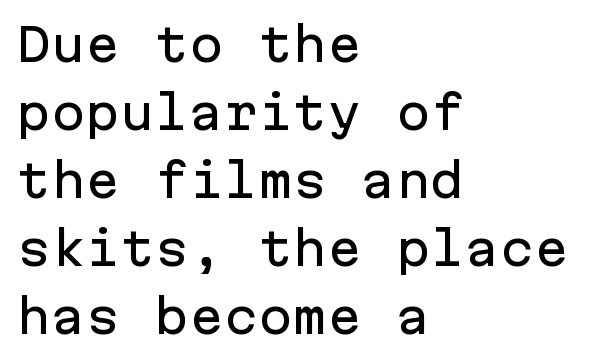
The image shows 46 px sans-serif type, upright, monospaced; set left-aligned, normal line spacing (1.48x), normal letter spacing, not underlined; low stroke contrast and a medium x-height.
